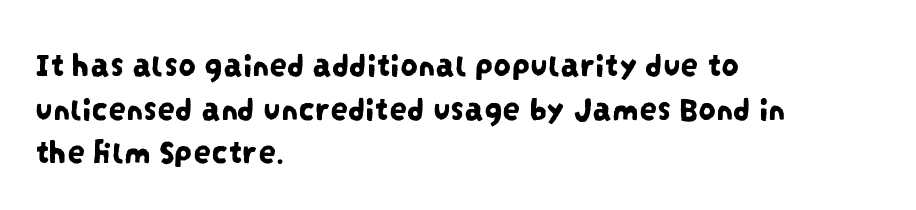
Compared with a centered layout, this one pins lines to the left instead. The leading is moderate, giving the passage an even texture. Nobody touched the tracking dial on this one. The face used here is proportionally spaced, like ordinary book or web type. This is sans-serif lettering, the kind often seen on screens and signage. Only glyphs here, with clear space below each row.
